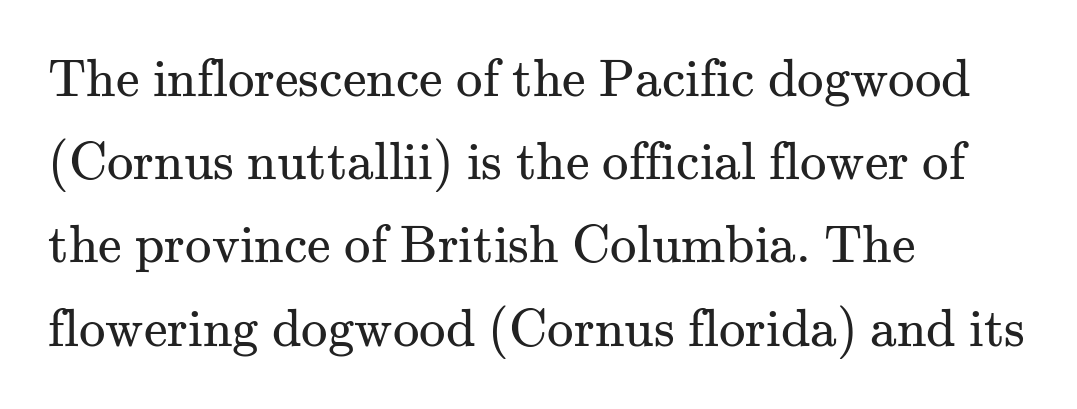
Alignment: flush left. Unlike italic type, these characters show no tilt at all. Does the leading feel generous? No, just average. The strip under each line holds only bare page.
